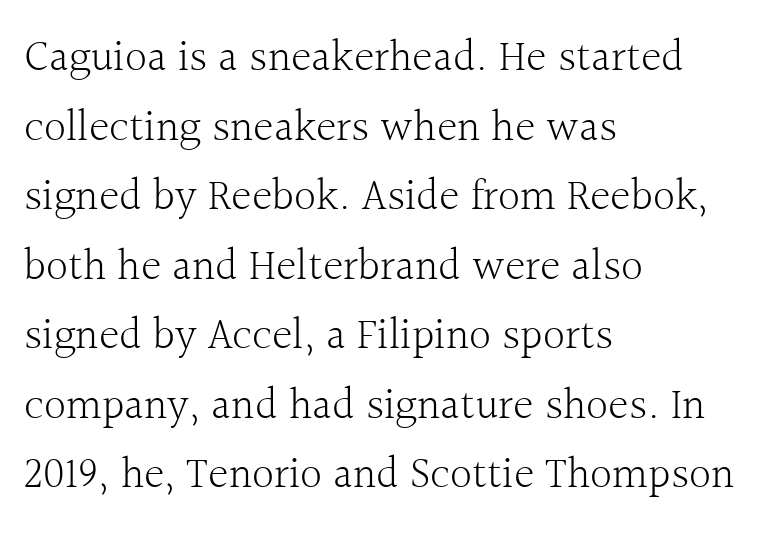
The image shows 44 px light serif type, upright; set left-aligned, normal line spacing (1.58x), normal letter spacing, not underlined; a medium x-height.
